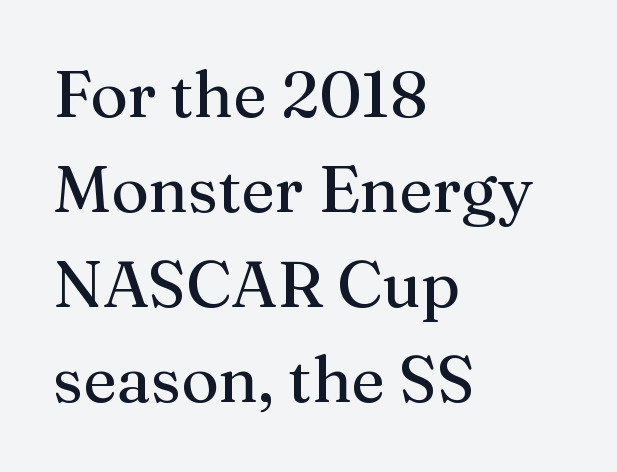
{"serif": "yes", "italic": "no", "bold": "no", "weight": "regular", "width": "normal", "stroke_contrast": "medium", "x_height": "medium", "monospaced": "no", "underline": "no", "align": "left", "line_spacing": "normal", "line_spacing_ratio": 1.46, "letter_spacing": "normal", "letter_spacing_em": 0.0, "glyph_px": 65}
